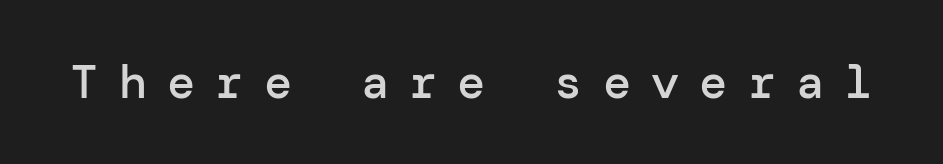
{"serif": "no", "italic": "no", "bold": "semi", "weight": "semibold", "width": "normal", "stroke_contrast": "low", "x_height": "medium", "underline": "no", "letter_spacing": "wide", "letter_spacing_em": 0.43, "glyph_px": 47}
